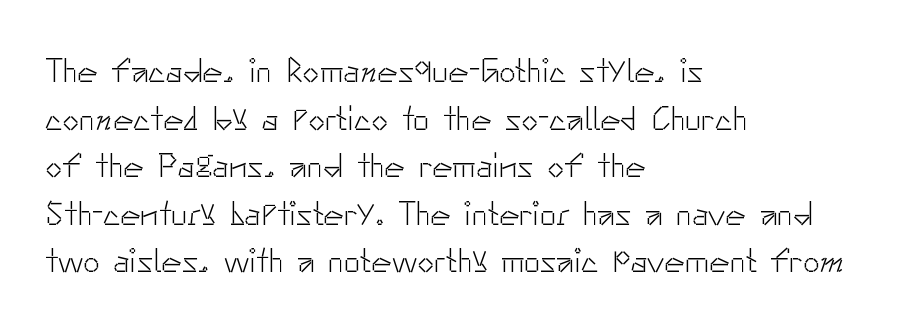
The image shows 34 px light sans-serif type, upright; set left-aligned, normal line spacing (1.4x), normal letter spacing, not underlined; low stroke contrast and a small x-height.
